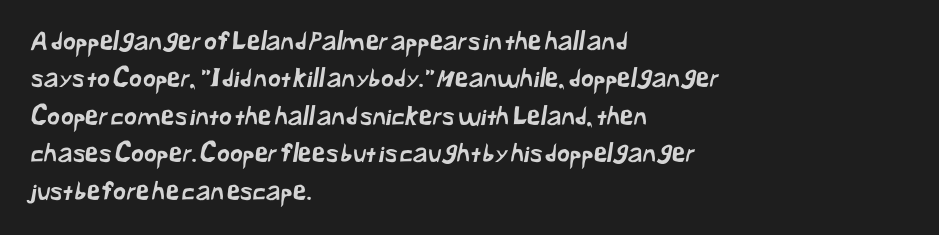
The image shows 25 px text type; set left-aligned, normal line spacing (1.5x), normal letter spacing, not underlined.
